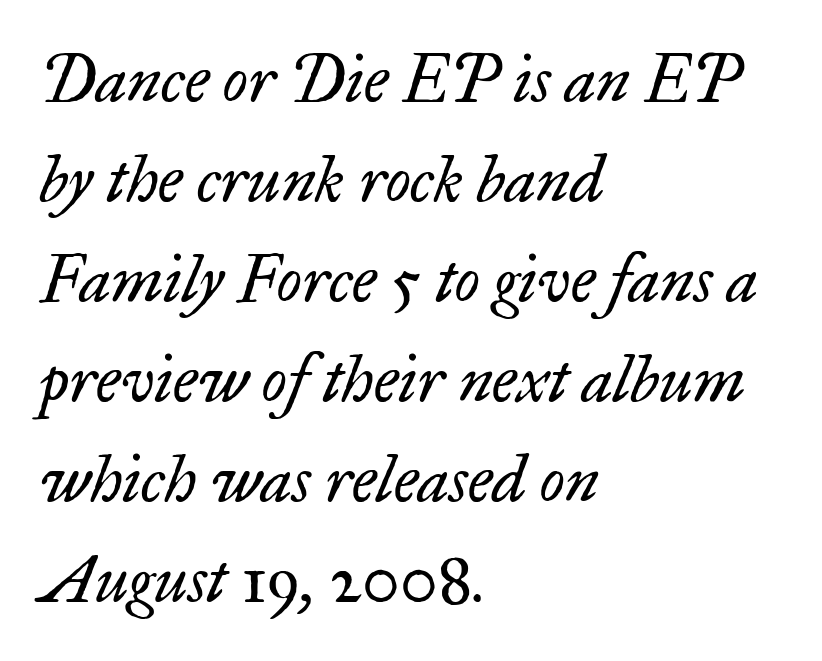
Q: Is the text bold? A: No.
Q: Is the text italic (slanted)? A: Yes, it leans right by about 17 degrees.
Q: Is the typeface a serif or a sans-serif typeface? A: Serif.
Q: Is the text underlined? A: No.
Q: How is the paragraph aligned? A: Left-aligned.
Q: Is the spacing between letters normal or unusually wide? A: Normal.
Q: Is the spacing between lines tight, normal or loose? A: Normal.
Q: Width (condensed, normal, or wide)? A: Normal.
Q: Stroke contrast? A: Low.
Q: x-height? A: Small.
Q: Monospaced? A: No.
